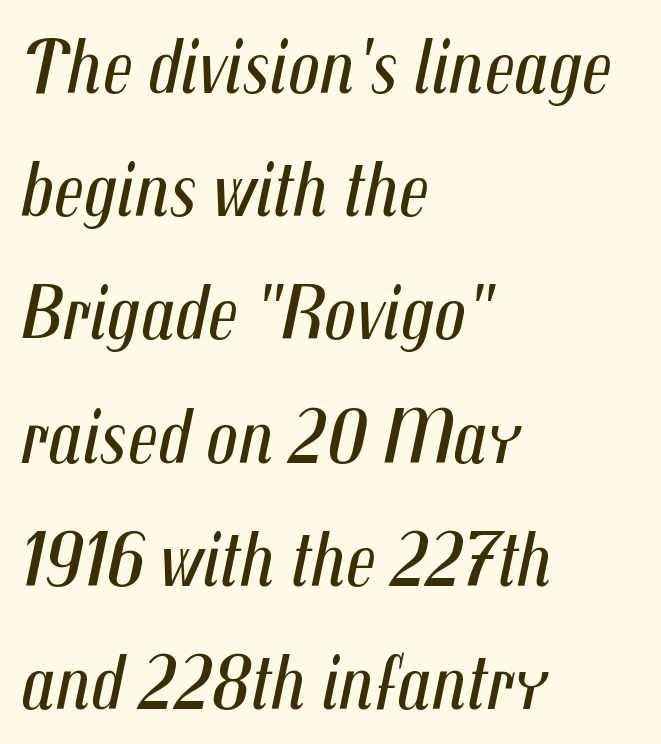
The image shows 78 px regular-weight, condensed type, italic (leaning right); set left-aligned, normal line spacing (1.58x), normal letter spacing, not underlined; medium stroke contrast and a medium x-height.
